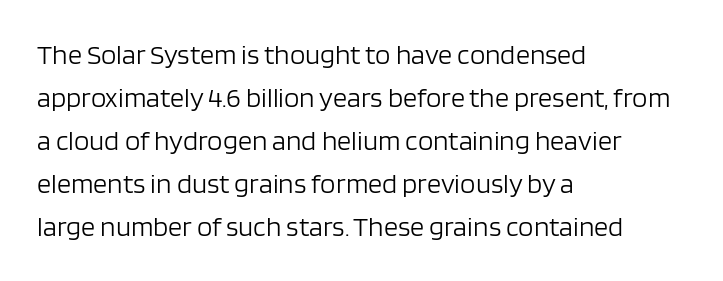
The image shows 28 px light sans-serif type, upright; set left-aligned, normal line spacing (1.54x), normal letter spacing, not underlined; low stroke contrast and a large x-height.
